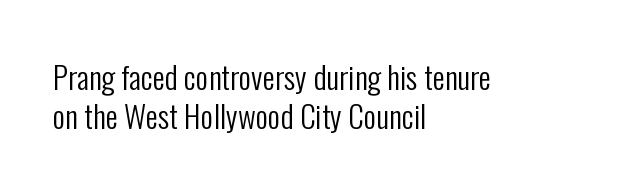
The image shows 31 px regular-weight, condensed sans-serif type, upright; set left-aligned, normal line spacing (1.26x), normal letter spacing, not underlined; low stroke contrast and a medium x-height.
